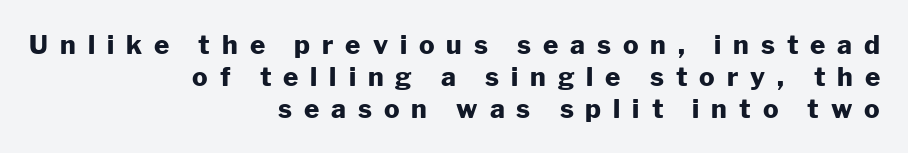
The image shows 26 px bold type, upright; set right-aligned, line spacing 1.23x, unusually wide letter spacing (+0.46 em), not underlined.
